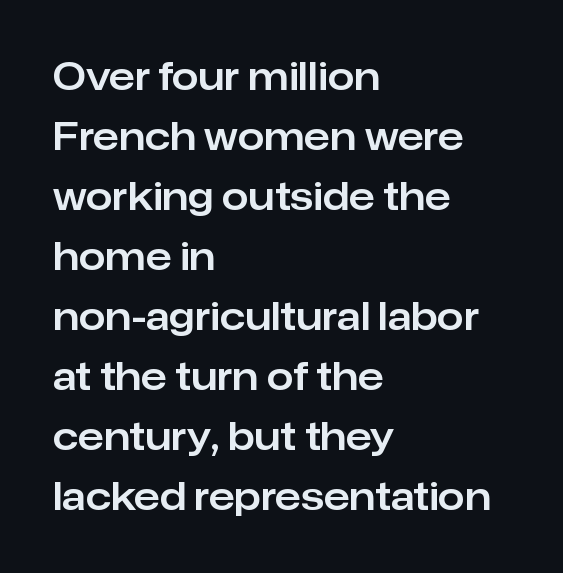
The designer went with a sans here, leaving each stem footless. Horizontal bands of white between lines are of average thickness. A typesetter would call this proportional, since set widths differ per character. A student would call this left alignment; a typographer would say flush left, rag right. Honestly, the letter spacing is just normal — you wouldn't notice it.
